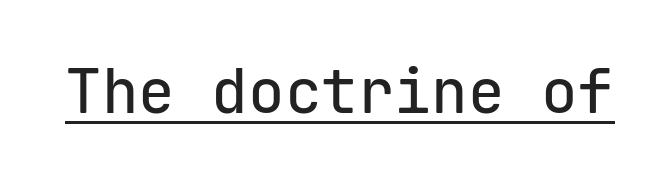
Fixed-width glyphs throughout — classic coding-font behaviour. The face used here is rendered with its standard letterfit. The font family rendered here belongs to the sans-serif group. A typesetter would mark this as roman, not italic. The face used here appears with an underline applied.
